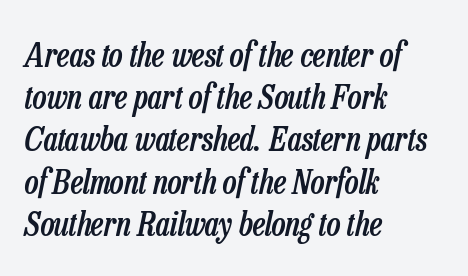
{"italic": "yes", "lean": "right", "slant_degrees": 13, "bold": "semi", "weight": "semibold", "width": "condensed", "stroke_contrast": "low", "x_height": "medium", "monospaced": "no", "underline": "no", "align": "left", "line_spacing": "normal", "line_spacing_ratio": 1.28, "letter_spacing": "normal", "letter_spacing_em": 0.0, "glyph_px": 33}
